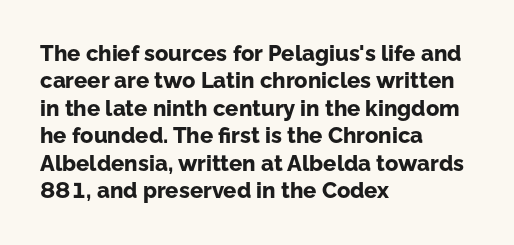
Only glyphs here, with clear space below each row. The type sits square on the baseline with zero lean. Short note: letters normally spaced. Summary of vertical rhythm: regular, with standard interline spacing. Thick stems and heavy bowls — unmistakably bold. Short and long lines alike share a common starting point at left.
